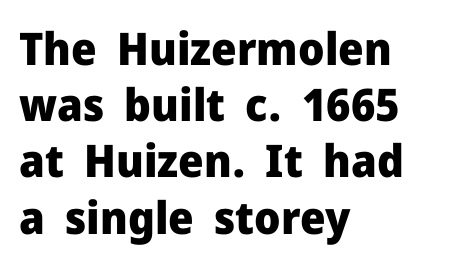
These lines were composed using upright roman letters. As a designer I'd log this as weight 700, bold. The specimen omits any rule beneath the text block's lines. In CSS terms this would be text-align: left. Are there feet on the stems? There aren't — it's a sans.
